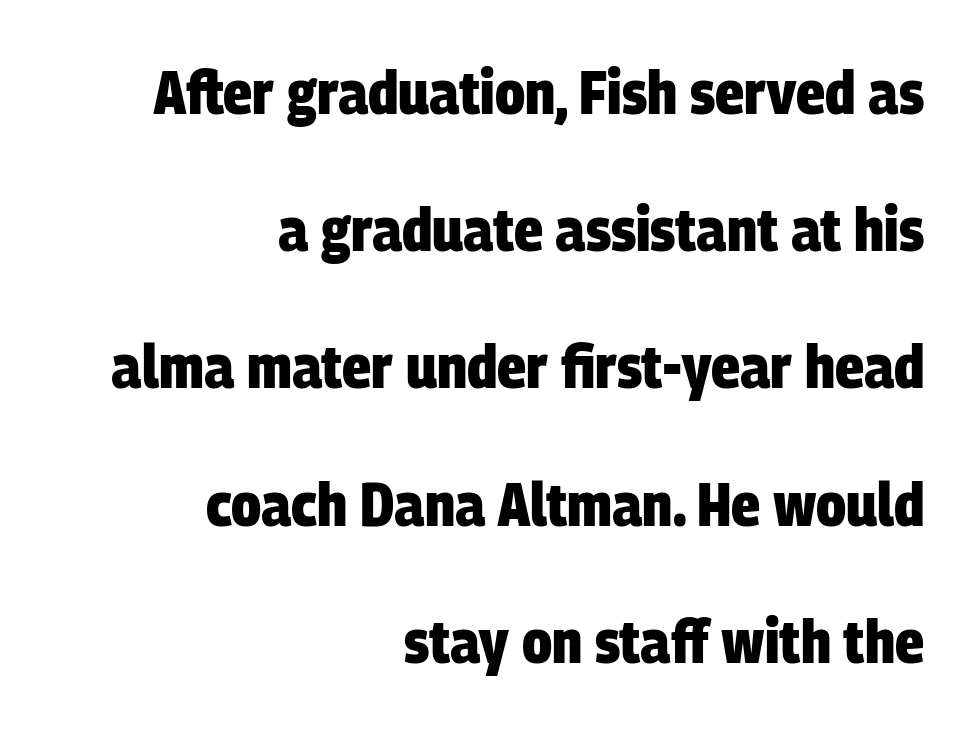
The image shows 61 px heavy, condensed sans-serif type; set right-aligned, loose line spacing (2.25x), normal letter spacing, not underlined; low stroke contrast and a large x-height.
